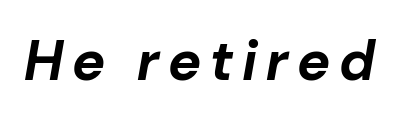
{"italic": "yes", "lean": "right", "slant_degrees": 10, "bold": "yes", "weight": "bold", "width": "normal", "stroke_contrast": "low", "x_height": "medium", "monospaced": "no", "underline": "no", "glyph_px": 56}
